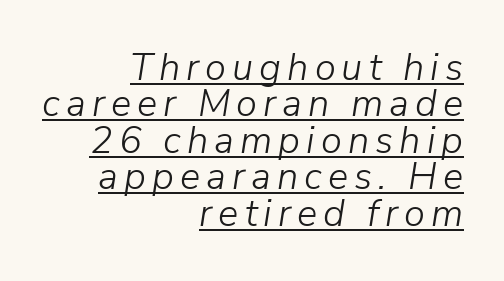
{"italic": "yes", "lean": "right", "slant_degrees": 9, "bold": "no", "weight": "light", "width": "normal", "stroke_contrast": "low", "x_height": "medium", "monospaced": "no", "underline": "yes", "align": "right", "line_spacing": "tight", "line_spacing_ratio": 0.96, "glyph_px": 38}
